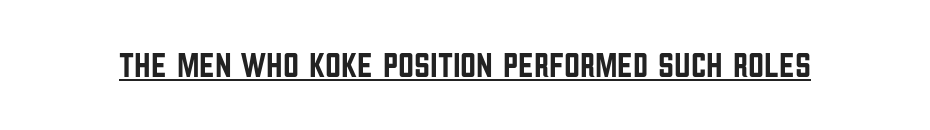
A baseline rule has been typeset under these characters. The letters advance in unequal steps, a hallmark of proportional type. Look at the bottom of the vertical strokes: they stop flat, with no serifs. Posture: upright roman. The tracking reads as untouched default to a designer's eye.
